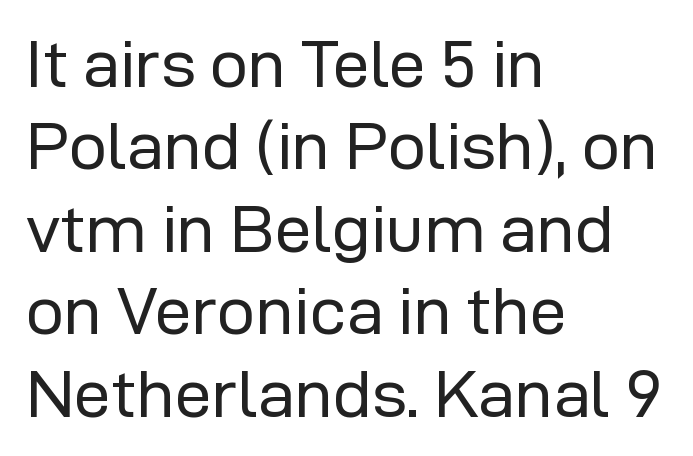
Left-aligned paragraph, ragged on the right. Check the space under the baseline: it is left empty. No feet cap the strokes, marking this as sans-serif type. Each letter keeps its own natural width here, so spacing adapts to shape.
